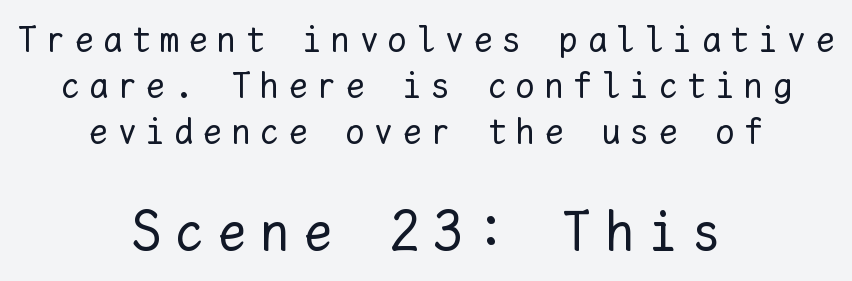
{"italic": "no", "bold": "no", "weight": "regular", "width": "normal", "stroke_contrast": "low", "x_height": "medium", "monospaced": "yes", "underline": "no", "align": "center", "line_spacing_ratio": 1.24, "letter_spacing": "wide", "letter_spacing_em": 0.27, "larger_block": "second", "size_ratio": 1.51, "glyph_px": 56}
